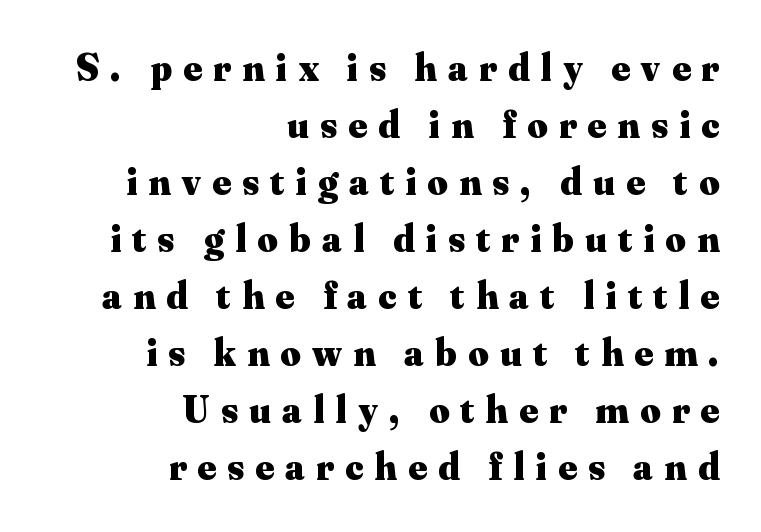
{"serif": "yes", "italic": "no", "bold": "yes", "weight": "heavy", "width": "normal", "stroke_contrast": "medium", "x_height": "small", "monospaced": "no", "underline": "no", "align": "right", "line_spacing": "normal", "line_spacing_ratio": 1.46, "letter_spacing": "wide", "letter_spacing_em": 0.29, "glyph_px": 39}
